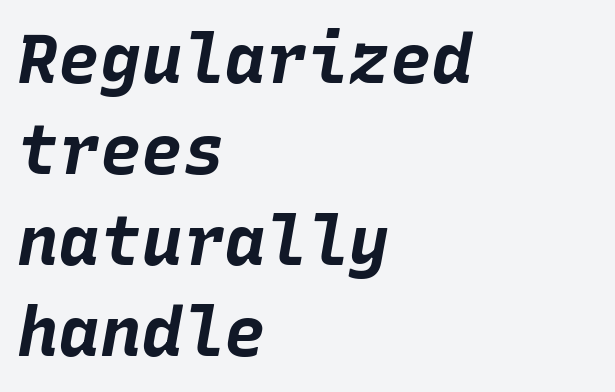
{"italic": "yes", "lean": "right", "slant_degrees": 10, "bold": "yes", "weight": "bold", "width": "normal", "stroke_contrast": "low", "x_height": "large", "monospaced": "yes", "underline": "no", "align": "left", "line_spacing": "normal", "line_spacing_ratio": 1.32, "letter_spacing": "normal", "letter_spacing_em": 0.0, "glyph_px": 69}
